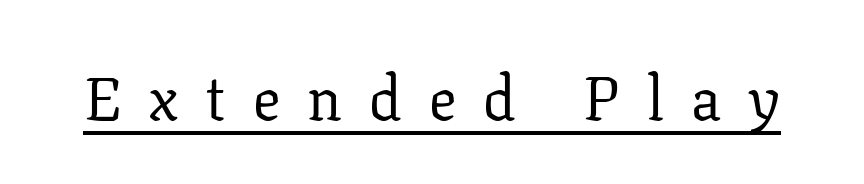
{"serif": "yes", "italic": "no", "bold": "no", "weight": "regular", "width": "normal", "stroke_contrast": "low", "x_height": "medium", "monospaced": "no", "underline": "yes", "letter_spacing": "wide", "letter_spacing_em": 0.45, "glyph_px": 61}
